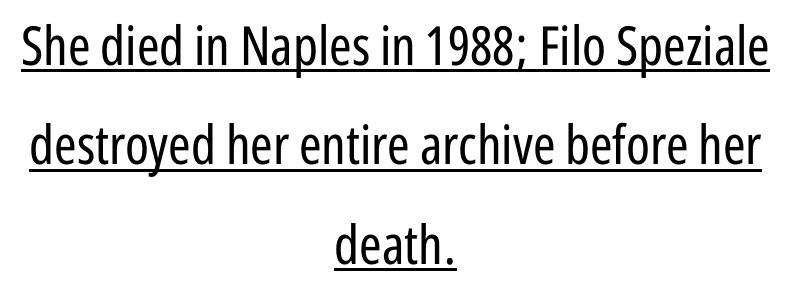
Is this a heavy cut? Hardly; it is regular or lighter. If you folded the block vertically in half, each line would mirror itself in length. Look at the bottom of the vertical strokes: they stop flat, with no serifs. Designer's note — italics off, roman on. Tracking here is standard; glyphs follow each other at the usual distance.
